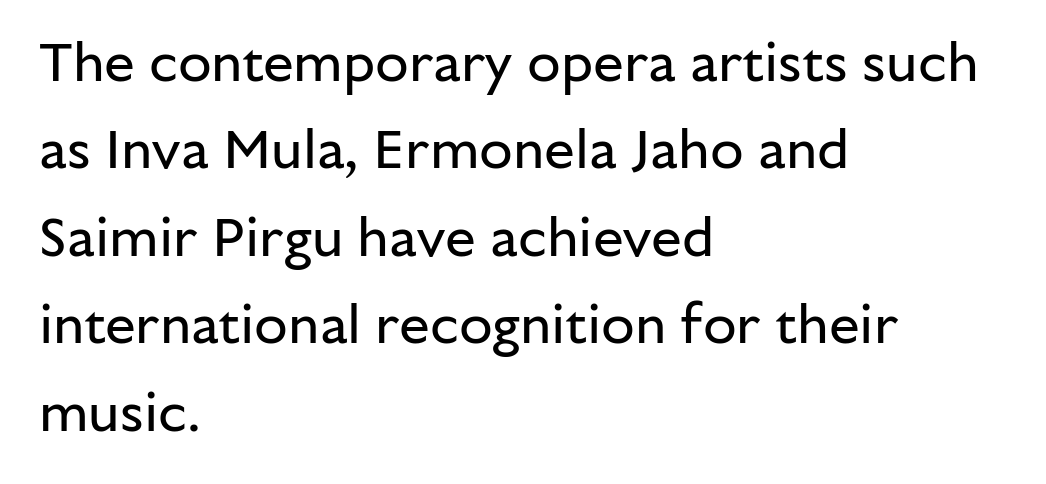
Q: Is the text bold? A: No.
Q: Is the text italic (slanted)? A: No, it is upright.
Q: Is the typeface a serif or a sans-serif typeface? A: Sans-serif.
Q: Is the text underlined? A: No.
Q: How is the paragraph aligned? A: Left-aligned.
Q: Is the spacing between letters normal or unusually wide? A: Normal.
Q: Is the spacing between lines tight, normal or loose? A: Normal.
Q: Width (condensed, normal, or wide)? A: Normal.
Q: Stroke contrast? A: Low.
Q: x-height? A: Medium.
Q: Monospaced? A: No.
